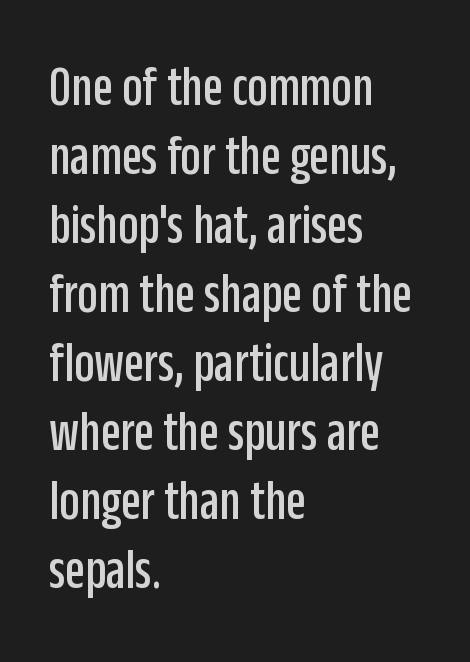
Nothing unusual about the tracking: characters are spaced as the font intends. Each letter keeps its own natural width here, so spacing adapts to shape. When letters stand straight like this, we call the style roman or upright. Clear beneath every line of the passage.
